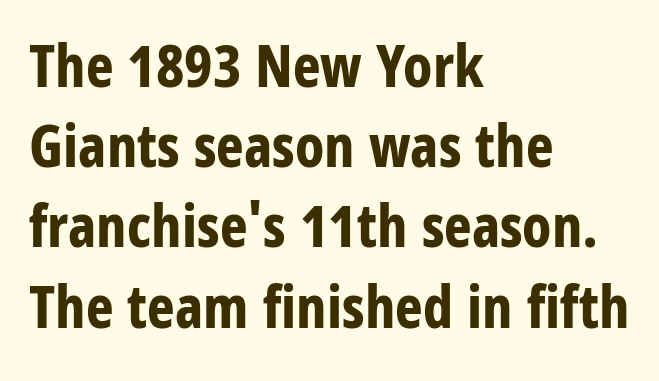
{"serif": "no", "italic": "no", "bold": "yes", "weight": "bold", "width": "condensed", "stroke_contrast": "low", "x_height": "large", "monospaced": "no", "underline": "no", "align": "left", "line_spacing": "normal", "line_spacing_ratio": 1.36, "letter_spacing": "normal", "letter_spacing_em": 0.0, "glyph_px": 59}
